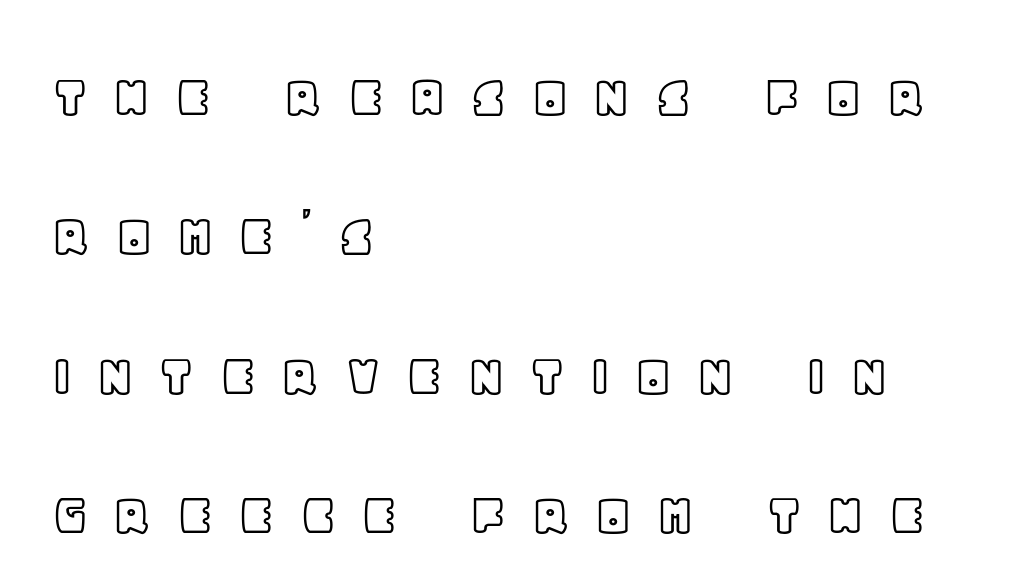
The image shows 62 px text type, upright; set left-aligned, loose line spacing (2.25x), unusually wide letter spacing (+0.37 em), not underlined; a large x-height.
